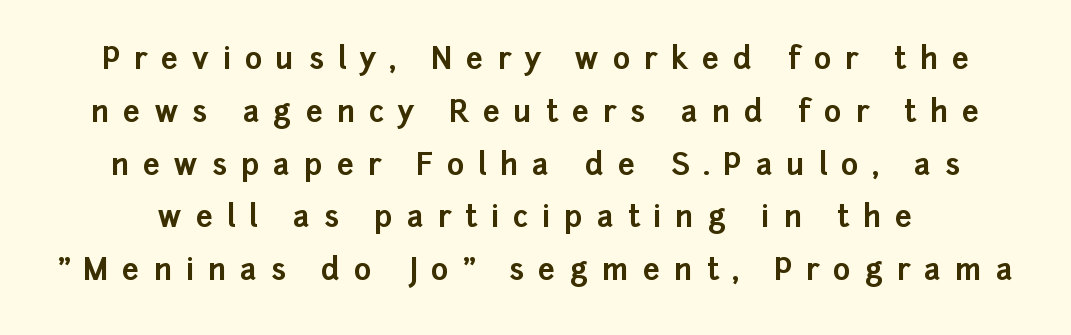
Q: Is the text bold? A: Yes.
Q: Is the text italic (slanted)? A: No, it is upright.
Q: Is the typeface a serif or a sans-serif typeface? A: Sans-serif.
Q: Is the text underlined? A: No.
Q: Is the spacing between letters normal or unusually wide? A: Unusually wide.
Q: Width (condensed, normal, or wide)? A: Normal.
Q: Stroke contrast? A: Low.
Q: x-height? A: Medium.
Q: Monospaced? A: No.
